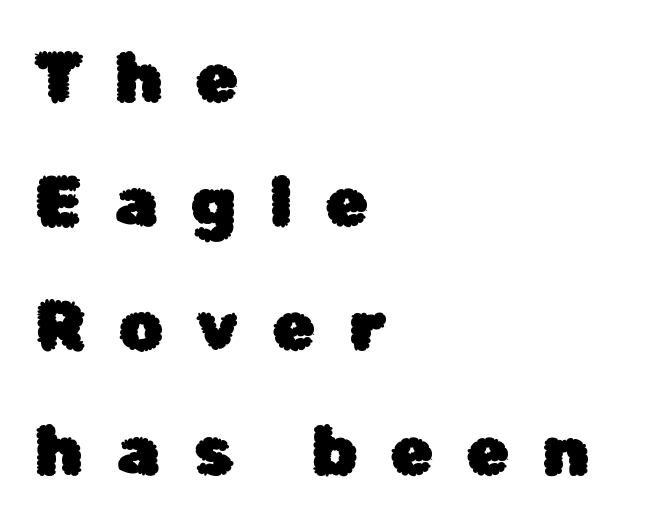
Varying glyph widths throughout — classic text-font behaviour. Horizontally, the lines are justified to the leading edge only. Spacing between characters has been opened up far beyond the box default. Is there any slant? The stems are plumb. You can tell from the bare stems that sans-serif type was used.
